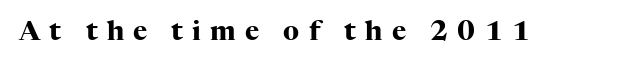
The image shows 27 px bold type, upright; set unusually wide letter spacing (+0.34 em), not underlined.
